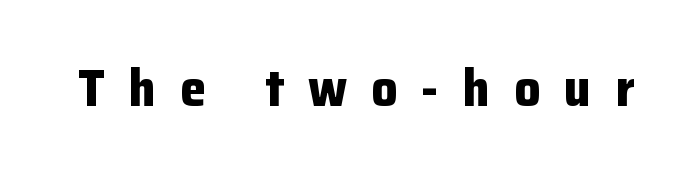
Q: Is the text bold? A: Yes.
Q: Is the text italic (slanted)? A: No, it is upright.
Q: Is the typeface a serif or a sans-serif typeface? A: Sans-serif.
Q: Is the text underlined? A: No.
Q: Is the spacing between letters normal or unusually wide? A: Unusually wide.
Q: Width (condensed, normal, or wide)? A: Normal.
Q: Stroke contrast? A: Low.
Q: x-height? A: Medium.
Q: Monospaced? A: No.
